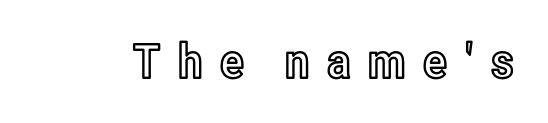
Q: Is the text italic (slanted)? A: No, it is upright.
Q: Is the text underlined? A: No.
Q: Is the spacing between letters normal or unusually wide? A: Unusually wide.
Q: Width (condensed, normal, or wide)? A: Condensed.
Q: x-height? A: Medium.
Q: Monospaced? A: No.
